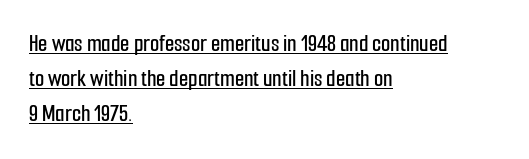
The image shows 24 px text type, upright; set left-aligned, normal line spacing (1.46x), normal letter spacing, underlined.
